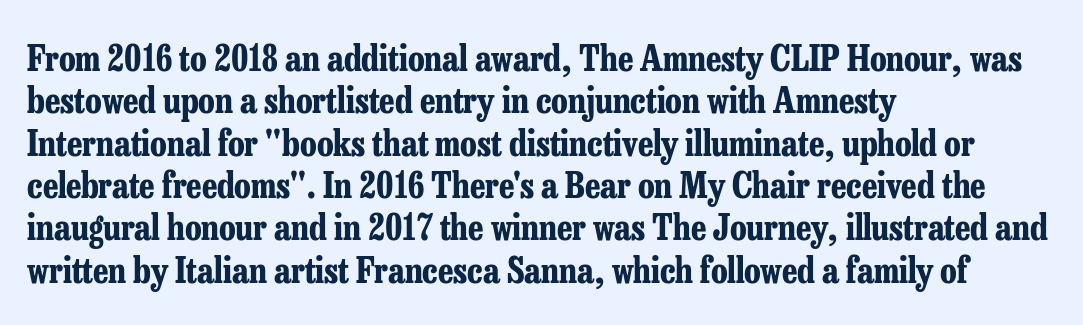
{"serif": "yes", "italic": "no", "bold": "yes", "weight": "bold", "width": "condensed", "stroke_contrast": "low", "x_height": "medium", "monospaced": "no", "underline": "no", "align": "left", "line_spacing_ratio": 1.21, "letter_spacing": "normal", "letter_spacing_em": 0.0, "glyph_px": 35}
